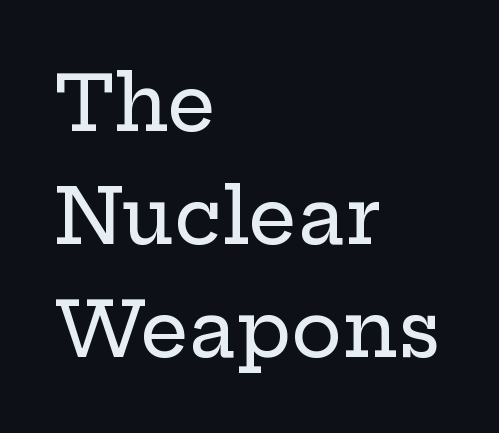
{"serif": "yes", "italic": "no", "width": "wide", "stroke_contrast": "low", "x_height": "medium", "monospaced": "no", "underline": "no", "align": "left", "line_spacing": "normal", "line_spacing_ratio": 1.49, "letter_spacing": "normal", "letter_spacing_em": 0.0, "glyph_px": 76}
